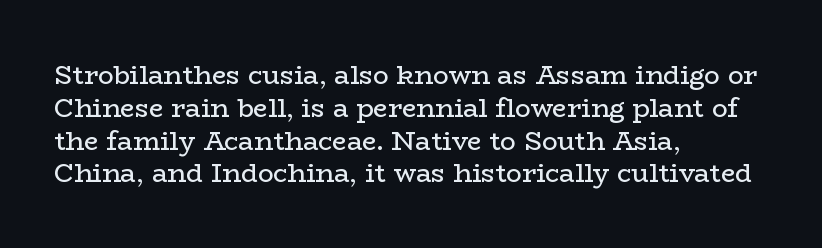
Q: Is the text bold? A: No.
Q: Is the text italic (slanted)? A: No, it is upright.
Q: Is the text underlined? A: No.
Q: How is the paragraph aligned? A: Left-aligned.
Q: Is the spacing between letters normal or unusually wide? A: Normal.
Q: Is the spacing between lines tight, normal or loose? A: Normal.
